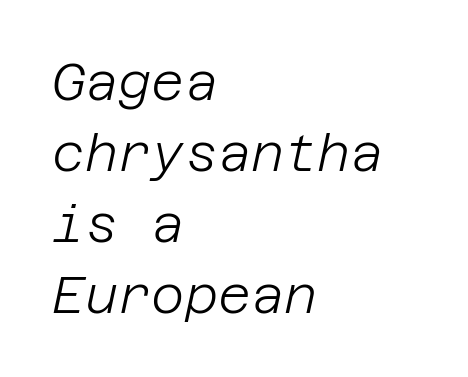
The image shows 51 px light type, italic (leaning right); set left-aligned, normal line spacing (1.39x), normal letter spacing, not underlined; low stroke contrast and a large x-height.
